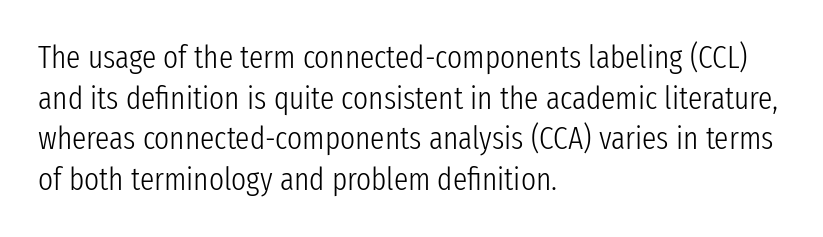
The image shows 32 px light, condensed sans-serif type, upright; set left-aligned, normal line spacing (1.27x), normal letter spacing, not underlined; low stroke contrast and a medium x-height.
